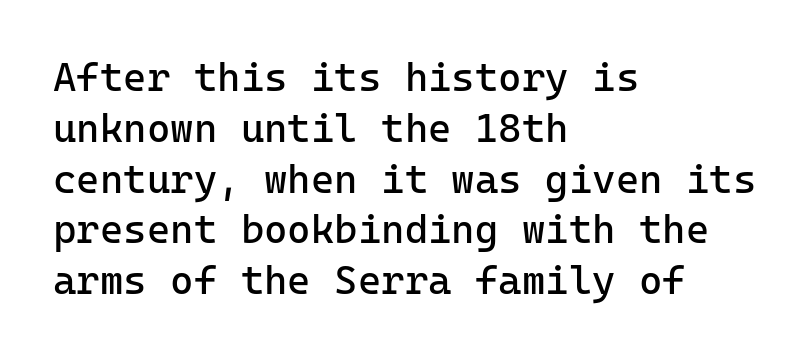
{"serif": "no", "italic": "no", "bold": "no", "weight": "regular", "width": "normal", "stroke_contrast": "low", "x_height": "medium", "monospaced": "yes", "underline": "no", "align": "left", "line_spacing": "normal", "line_spacing_ratio": 1.27, "letter_spacing": "normal", "letter_spacing_em": 0.0, "glyph_px": 40}
